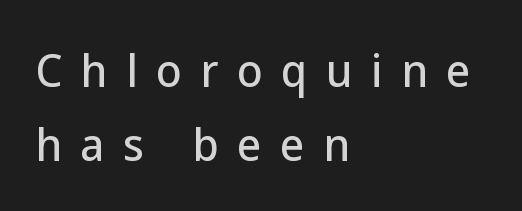
{"serif": "no", "italic": "no", "width": "normal", "stroke_contrast": "low", "x_height": "medium", "monospaced": "no", "underline": "no", "align": "left", "line_spacing_ratio": 1.76, "letter_spacing": "wide", "letter_spacing_em": 0.44, "glyph_px": 42}
